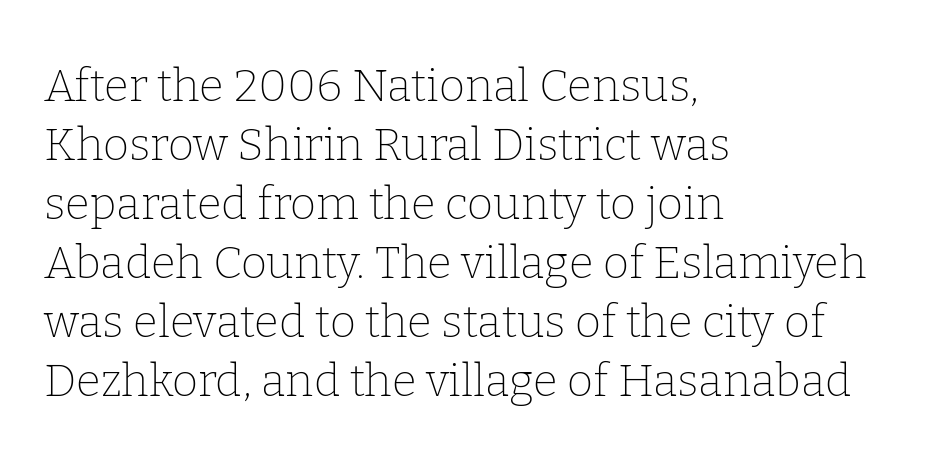
Q: Is the text bold? A: No.
Q: Is the text italic (slanted)? A: No, it is upright.
Q: Is the typeface a serif or a sans-serif typeface? A: Serif.
Q: Is the text underlined? A: No.
Q: How is the paragraph aligned? A: Left-aligned.
Q: Is the spacing between letters normal or unusually wide? A: Normal.
Q: Is the spacing between lines tight, normal or loose? A: Normal.
Q: Width (condensed, normal, or wide)? A: Normal.
Q: Stroke contrast? A: Low.
Q: x-height? A: Medium.
Q: Monospaced? A: No.
